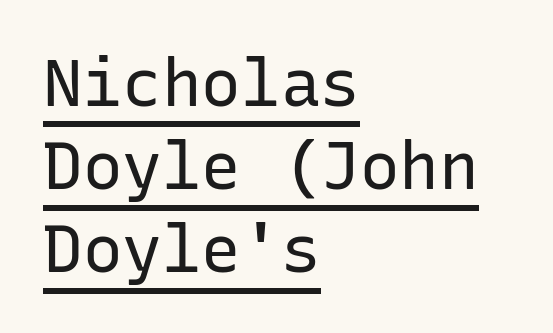
The horizontal fit of the characters is conventional and even. You could count columns in this text — the font is strictly monospaced. Summary of weight: not heavy and not bold. Stroke terminals: plain, sans-serif. The lines in this sample share a left origin and differ only in where they stop.
